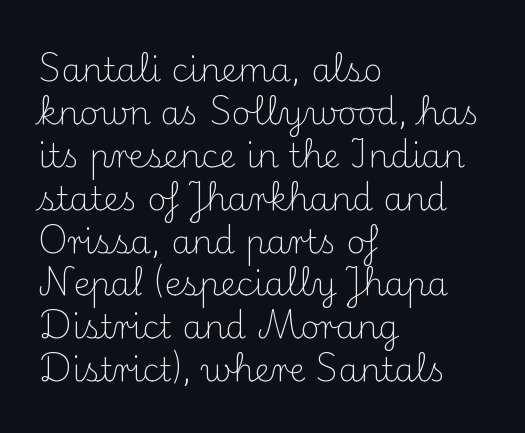
The axis of the letterforms is exactly vertical. The space beneath each line is pristine and unruled. The letters advance in unequal steps, a hallmark of proportional type. Heft: none added — not bold.
